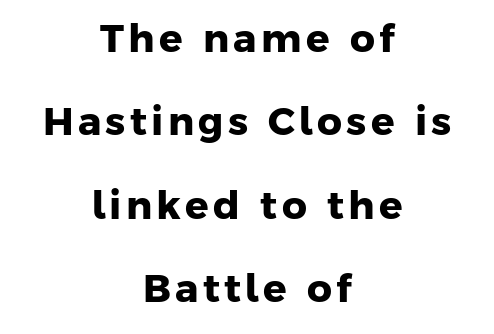
Reading down the block, each line starts at a different indent, mirrored at its end. The leading is generous, giving the passage an open texture. You could not count columns in this text — the font is proportionally spaced. Check the space under the baseline: it is left empty.
